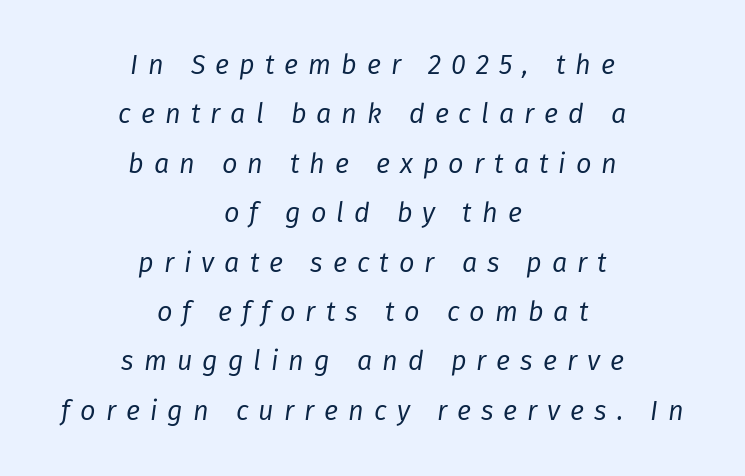
Would a proofreader flag this as italicized? Yes. Both edges are ragged and mirror each other, which tells us the setting is centered. This rendering features lettering with no underline. Heft: none added — not bold.
